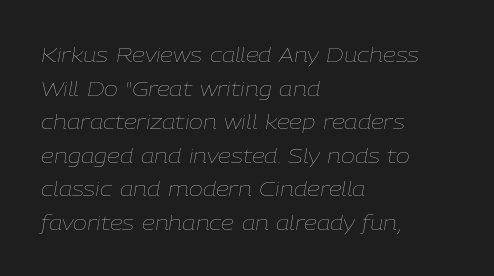
The image shows 21 px text type, italic (leaning right); set left-aligned, normal line spacing (1.6x), normal letter spacing, not underlined.
